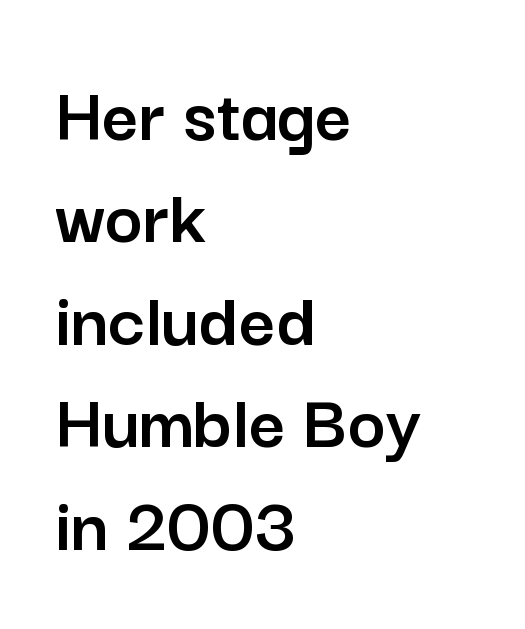
The image shows 80 px sans-serif type, upright; set left-aligned, normal line spacing (1.28x), normal letter spacing, not underlined; low stroke contrast and a medium x-height.
